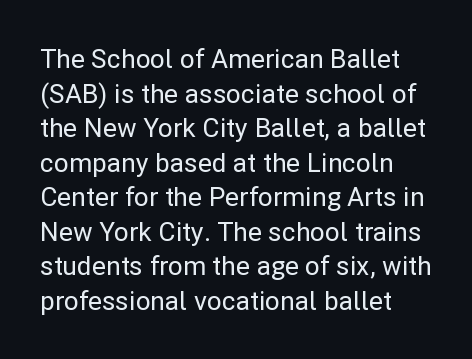
The image shows 26 px text type, upright; set left-aligned, normal line spacing (1.33x), normal letter spacing, not underlined.
